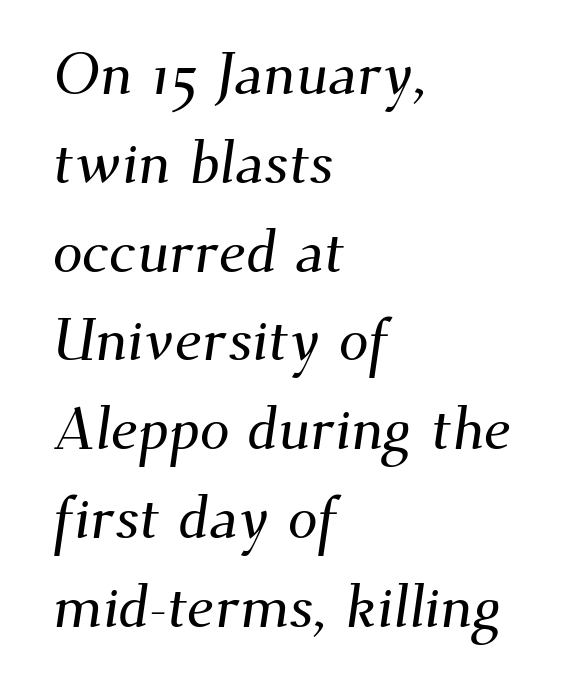
{"serif": "yes", "width": "normal", "stroke_contrast": "medium", "x_height": "small", "monospaced": "no", "underline": "no", "align": "left", "line_spacing": "normal", "line_spacing_ratio": 1.48, "letter_spacing": "normal", "letter_spacing_em": 0.0, "glyph_px": 60}
